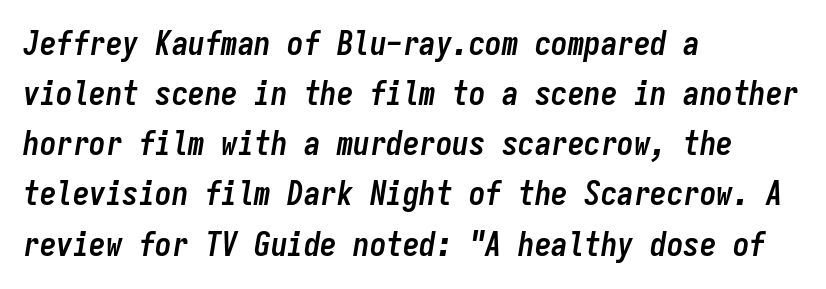
Each row of text sits above clean, open space. The paragraph shown leans on its left margin. This is oblique type, the kind used for emphasis or titles. The face used here is monospaced, like something from a code editor.
